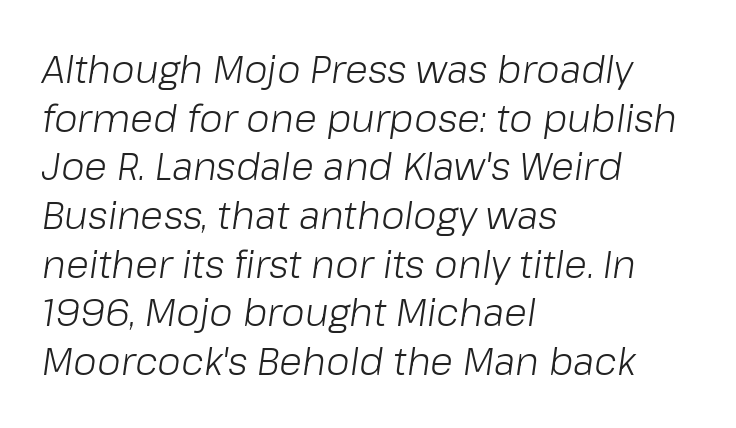
Horizontally, the lines are justified to the leading edge only. The font sits on the lighter half of the weight spectrum, regular included. Tall strokes in this sample are angled rather than plumb. The face used here is rendered with its standard letterfit.
